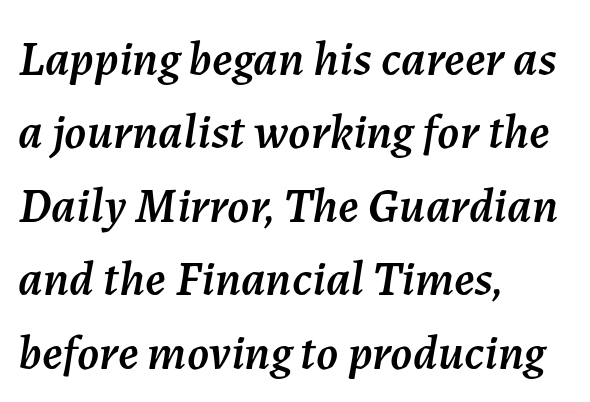
{"italic": "yes", "lean": "right", "slant_degrees": 7, "width": "normal", "stroke_contrast": "medium", "x_height": "medium", "monospaced": "no", "underline": "no", "align": "left", "line_spacing": "normal", "line_spacing_ratio": 1.5, "letter_spacing": "normal", "letter_spacing_em": 0.0, "glyph_px": 49}
